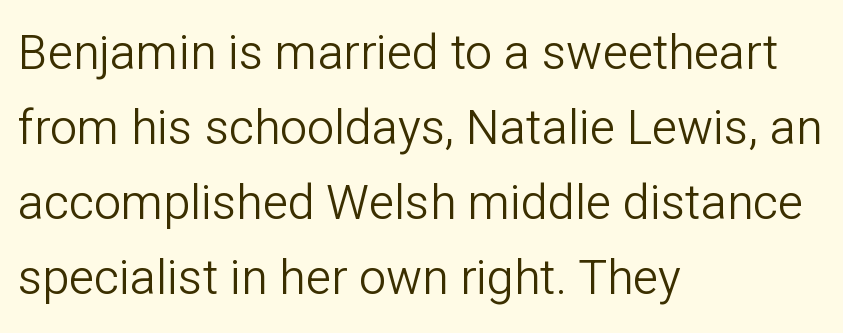
Anything drawn beneath the words? Only blank space. Posture: upright roman. The weight would be labelled regular, book, light, or lighter still. Look at the tracking — it's just the regular setting, nothing added.
